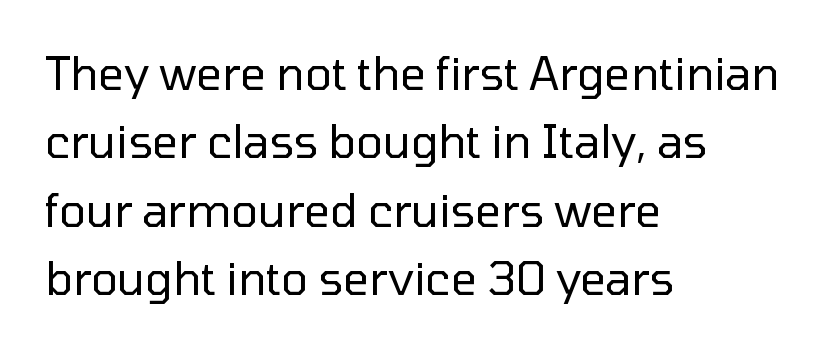
{"serif": "no", "italic": "no", "bold": "no", "weight": "regular", "width": "normal", "stroke_contrast": "low", "x_height": "medium", "monospaced": "no", "underline": "no", "align": "left", "line_spacing": "normal", "line_spacing_ratio": 1.52, "letter_spacing": "normal", "letter_spacing_em": 0.0, "glyph_px": 45}
